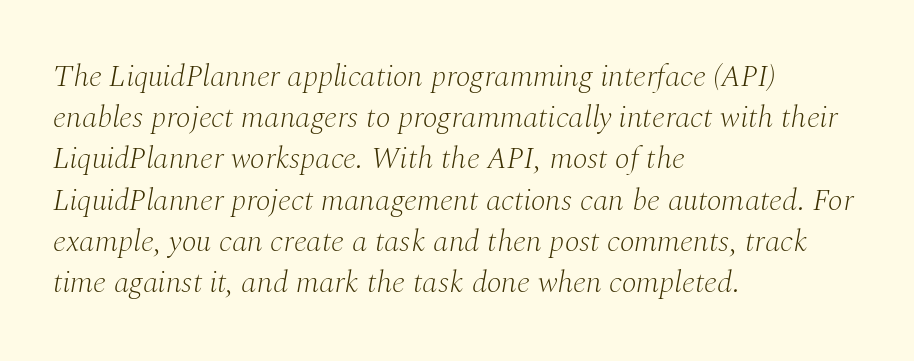
Q: Is the text bold? A: No.
Q: Is the text italic (slanted)? A: Yes, it leans right by about 10 degrees.
Q: Is the typeface a serif or a sans-serif typeface? A: Serif.
Q: Is the text underlined? A: No.
Q: How is the paragraph aligned? A: Left-aligned.
Q: Is the spacing between letters normal or unusually wide? A: Normal.
Q: Is the spacing between lines tight, normal or loose? A: Normal.
Q: Width (condensed, normal, or wide)? A: Normal.
Q: Stroke contrast? A: Medium.
Q: x-height? A: Medium.
Q: Monospaced? A: No.
